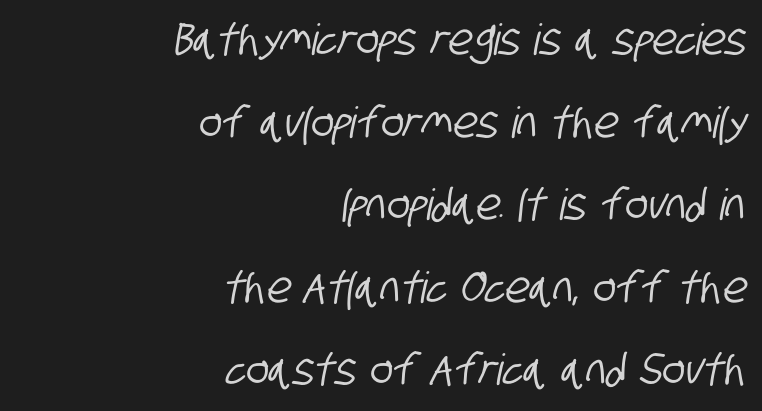
The image shows 43 px condensed sans-serif type; set right-aligned, loose line spacing (1.92x), normal letter spacing, not underlined; low stroke contrast and a large x-height.
